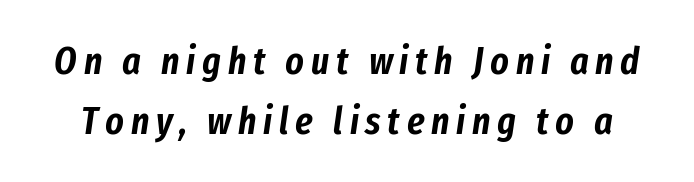
Q: Is the text italic (slanted)? A: Yes, it leans right by about 8 degrees.
Q: Is the text underlined? A: No.
Q: Is the spacing between lines tight, normal or loose? A: Normal.
Q: Width (condensed, normal, or wide)? A: Condensed.
Q: Stroke contrast? A: Low.
Q: x-height? A: Medium.
Q: Monospaced? A: No.
